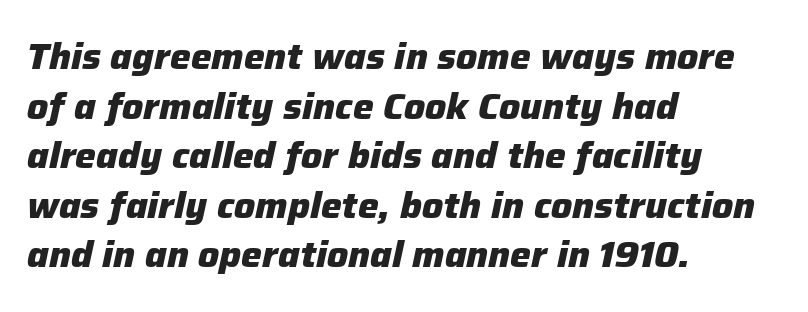
Rule under the text: the space is simply empty. Compared with ordinary roman type, these characters are visibly tilted. Is the letter spacing exaggerated? No — it looks like the ordinary default. These lines stack with their left ends in a neat column.
